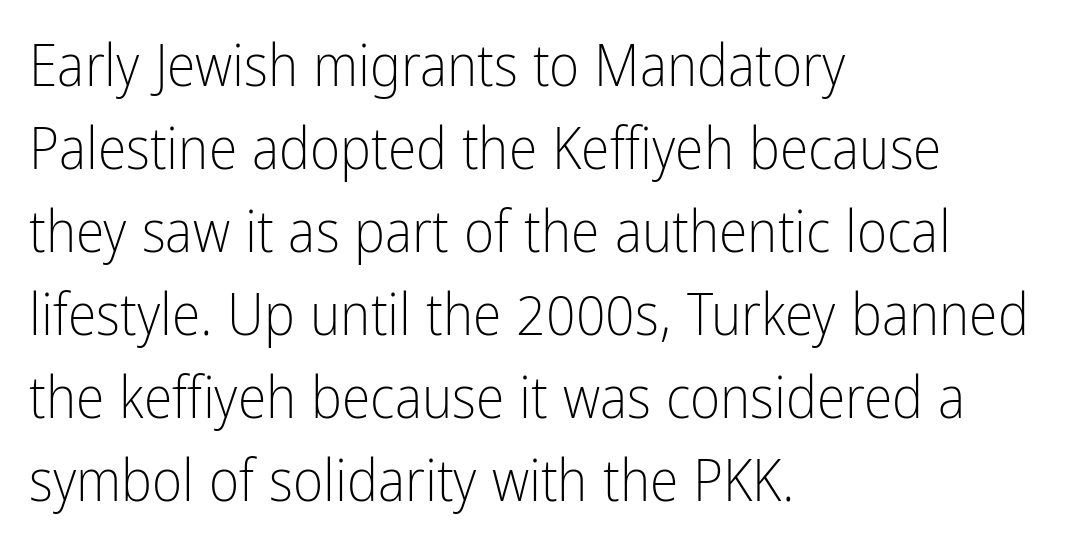
Note: no serifs on the glyphs. These lines are rendered in a variable-pitch font. Check under the words: just untouched page. Each word holds together tightly as a unit, with standard inter-letter gaps. This is the regular roman posture of the typeface. Unbolded letterforms with no extra heft.
